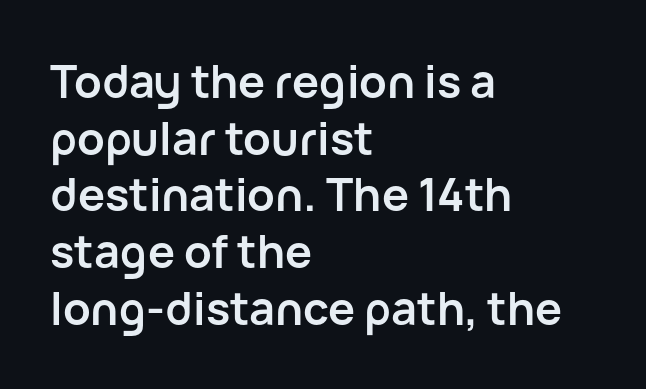
The rendering uses natural spacing where letterforms have individual widths. These lines carry a lot of weight — the face is fully bold. Nope, no serifs anywhere on these letters. Where is the straight margin? On the left.
